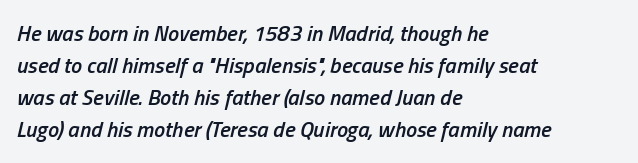
{"italic": "yes", "lean": "right", "slant_degrees": 13, "bold": "semi", "underline": "no", "align": "left", "line_spacing": "normal", "line_spacing_ratio": 1.46, "letter_spacing": "normal", "letter_spacing_em": 0.0, "glyph_px": 22}
